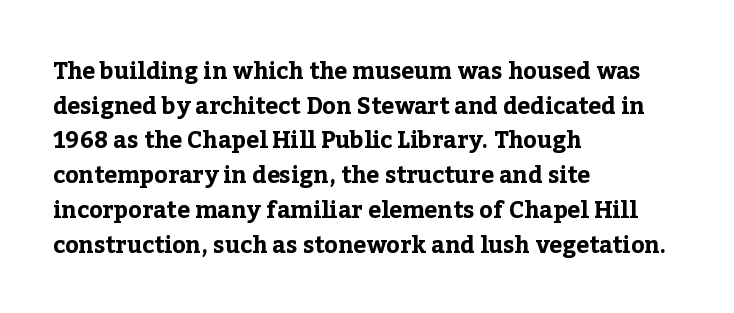
Every stem runs plumb, perpendicular to the baseline. The typesetting leans heavy: a genuine bold. Anything drawn beneath the words? Only blank space. The paragraph shown leans on its left margin. In terms of letterspacing, this is plain default setting. The space between consecutive lines is moderate.
